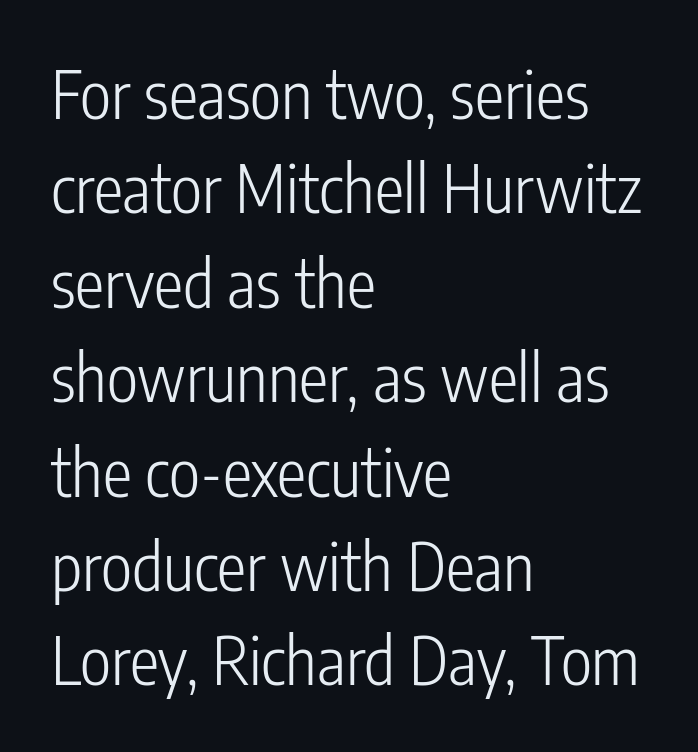
{"serif": "no", "italic": "no", "bold": "no", "weight": "light", "width": "condensed", "stroke_contrast": "low", "x_height": "medium", "monospaced": "no", "underline": "no", "align": "left", "line_spacing": "normal", "line_spacing_ratio": 1.43, "letter_spacing": "normal", "letter_spacing_em": 0.0, "glyph_px": 66}
